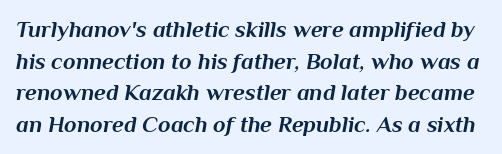
Q: Is the text bold? A: Yes.
Q: Is the text italic (slanted)? A: Yes, it leans right by about 10 degrees.
Q: Is the text underlined? A: No.
Q: Is the spacing between letters normal or unusually wide? A: Normal.
Q: Is the spacing between lines tight, normal or loose? A: Normal.
